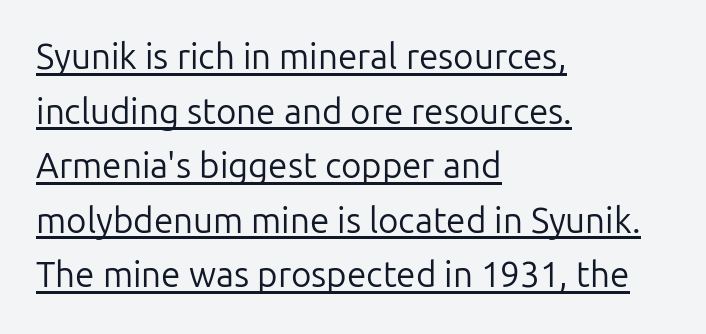
Proportional: the letters do not fall into vertical columns. Interline gaps are of average width in this sample. The lettering stays uniformly vertical, giving the passage a roman look. Typeset ragged right — the left edge is the straight one.
